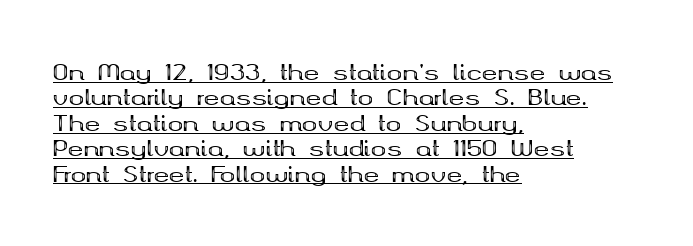
Q: Is the text bold? A: Yes.
Q: Is the text italic (slanted)? A: No, it is upright.
Q: Is the text underlined? A: Yes.
Q: How is the paragraph aligned? A: Left-aligned.
Q: Is the spacing between letters normal or unusually wide? A: Normal.
